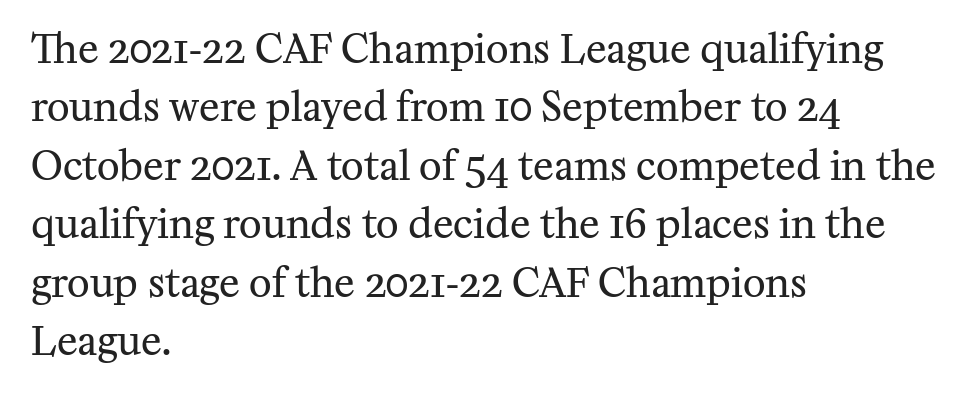
Q: Is the text bold? A: No.
Q: Is the text italic (slanted)? A: No, it is upright.
Q: Is the typeface a serif or a sans-serif typeface? A: Serif.
Q: Is the text underlined? A: No.
Q: How is the paragraph aligned? A: Left-aligned.
Q: Is the spacing between letters normal or unusually wide? A: Normal.
Q: Is the spacing between lines tight, normal or loose? A: Normal.
Q: Width (condensed, normal, or wide)? A: Normal.
Q: Stroke contrast? A: Medium.
Q: x-height? A: Medium.
Q: Monospaced? A: No.
